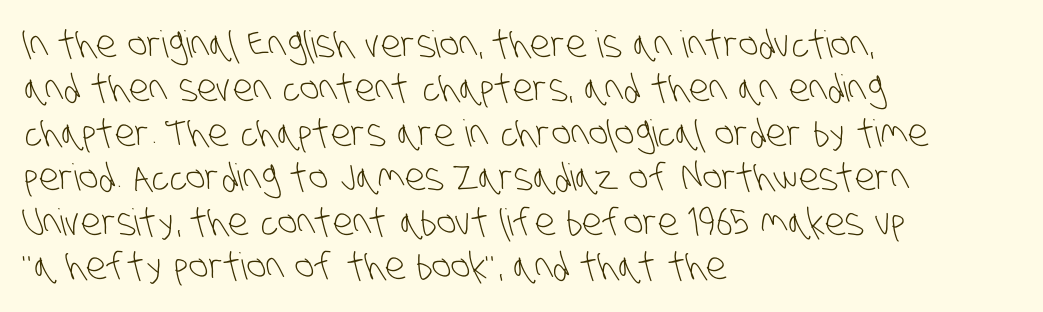
Q: Is the text bold? A: No.
Q: Is the typeface a serif or a sans-serif typeface? A: Sans-serif.
Q: Is the text underlined? A: No.
Q: How is the paragraph aligned? A: Left-aligned.
Q: Is the spacing between letters normal or unusually wide? A: Normal.
Q: Width (condensed, normal, or wide)? A: Condensed.
Q: Stroke contrast? A: Low.
Q: x-height? A: Large.
Q: Monospaced? A: No.
